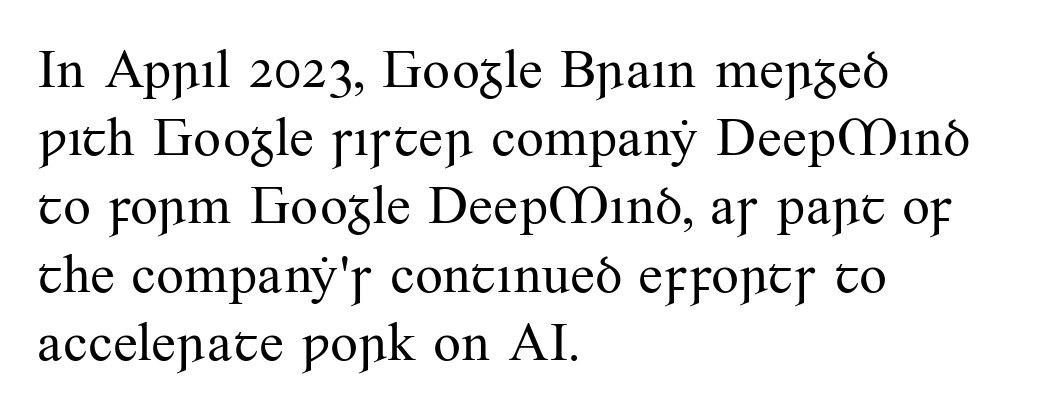
The image shows 55 px regular-weight serif type, upright; set left-aligned, line spacing 1.24x, normal letter spacing, not underlined; medium stroke contrast and a small x-height.
